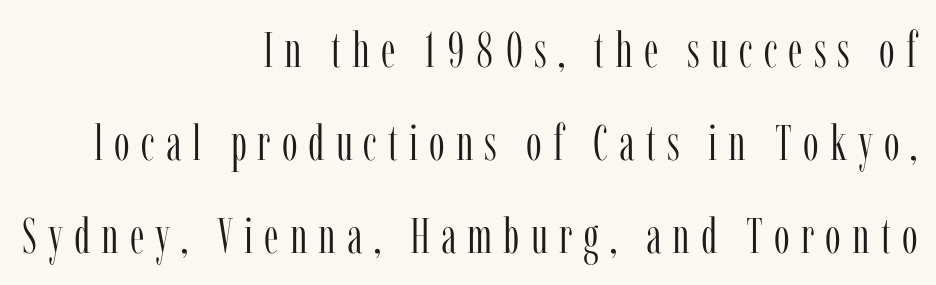
The image shows 50 px light, condensed serif type, upright; set right-aligned, line spacing 1.86x, unusually wide letter spacing (+0.22 em), not underlined; low stroke contrast and a medium x-height.
